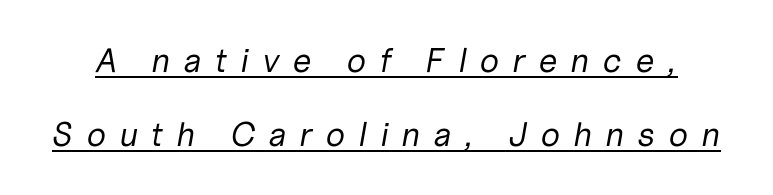
The lines are spread far apart with generous leading. These lines were composed using italics. Spacing verdict: proportional, widths tailored to each character. Each word looks stretched out because of the extra space between its letters. Letters have the restrained weight of plain body copy at most.
